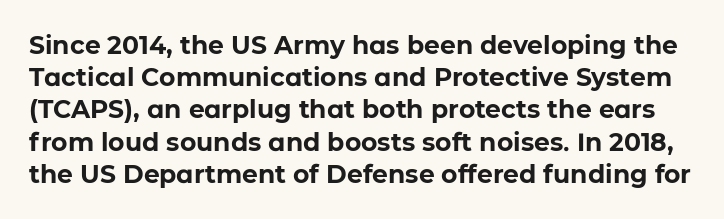
The image shows 25 px bold type, upright; set normal line spacing (1.29x), normal letter spacing, not underlined.
